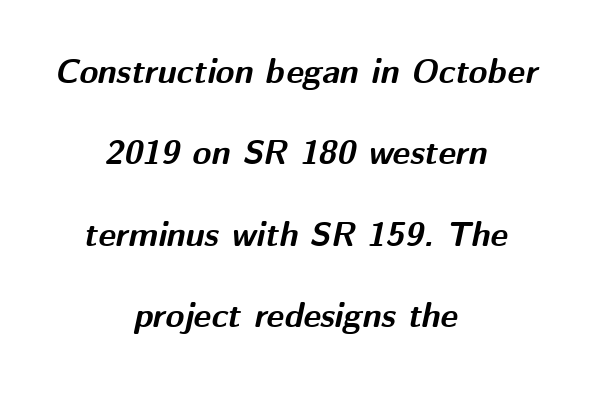
{"italic": "yes", "lean": "right", "slant_degrees": 12, "bold": "yes", "weight": "bold", "width": "normal", "stroke_contrast": "medium", "x_height": "medium", "monospaced": "no", "underline": "no", "align": "center", "line_spacing": "loose", "line_spacing_ratio": 2.39, "letter_spacing": "normal", "letter_spacing_em": 0.0, "glyph_px": 34}
